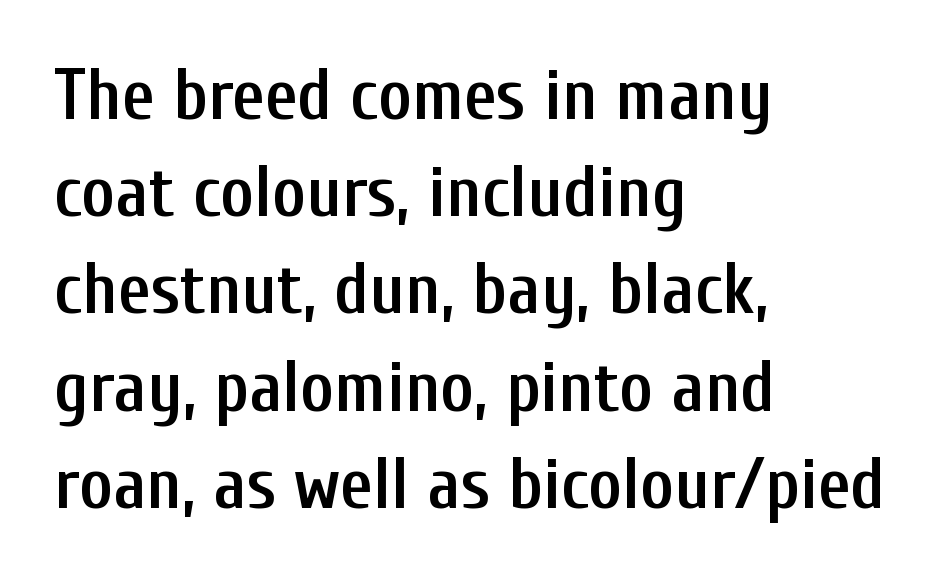
Q: Is the text bold? A: Semi-bold.
Q: Is the text italic (slanted)? A: No, it is upright.
Q: Is the typeface a serif or a sans-serif typeface? A: Sans-serif.
Q: Is the text underlined? A: No.
Q: How is the paragraph aligned? A: Left-aligned.
Q: Is the spacing between letters normal or unusually wide? A: Normal.
Q: Is the spacing between lines tight, normal or loose? A: Normal.
Q: Width (condensed, normal, or wide)? A: Condensed.
Q: Stroke contrast? A: Low.
Q: x-height? A: Medium.
Q: Monospaced? A: No.
